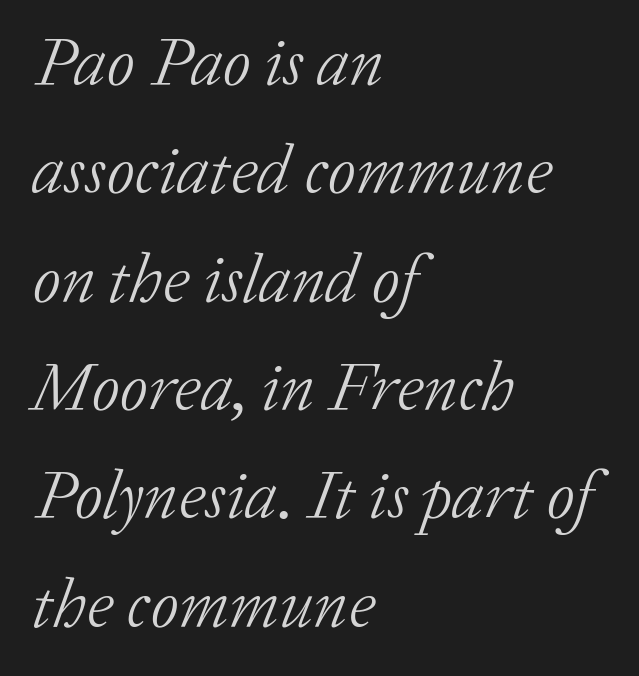
Q: Is the text bold? A: No.
Q: Is the text italic (slanted)? A: Yes, it leans right by about 20 degrees.
Q: Is the typeface a serif or a sans-serif typeface? A: Serif.
Q: Is the text underlined? A: No.
Q: How is the paragraph aligned? A: Left-aligned.
Q: Is the spacing between letters normal or unusually wide? A: Normal.
Q: Is the spacing between lines tight, normal or loose? A: Normal.
Q: Width (condensed, normal, or wide)? A: Normal.
Q: Stroke contrast? A: Low.
Q: x-height? A: Medium.
Q: Monospaced? A: No.
